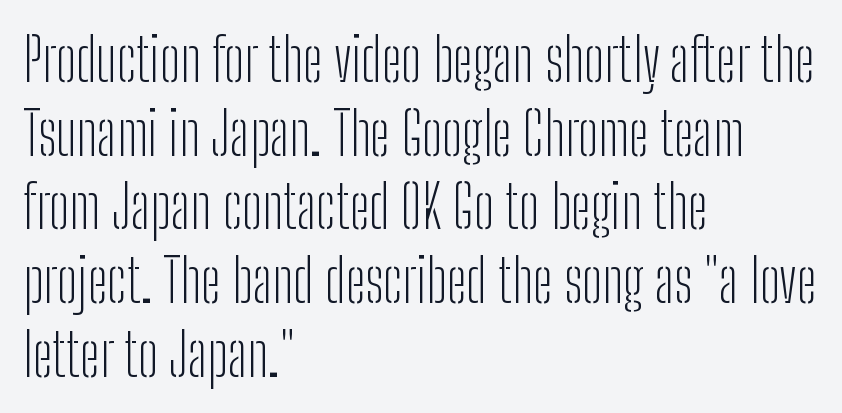
{"serif": "no", "italic": "no", "bold": "no", "weight": "light", "width": "condensed", "stroke_contrast": "low", "x_height": "medium", "monospaced": "no", "underline": "no", "align": "left", "line_spacing": "normal", "line_spacing_ratio": 1.25, "letter_spacing": "normal", "letter_spacing_em": 0.0, "glyph_px": 59}
